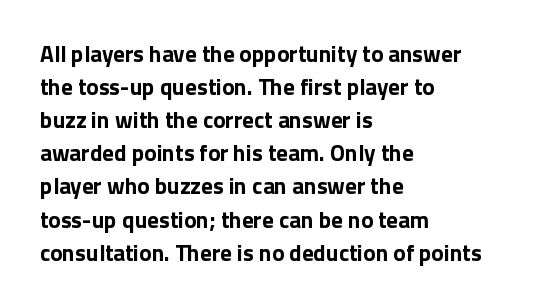
The image shows 23 px bold type, upright; set left-aligned, normal line spacing (1.44x), normal letter spacing, not underlined.
